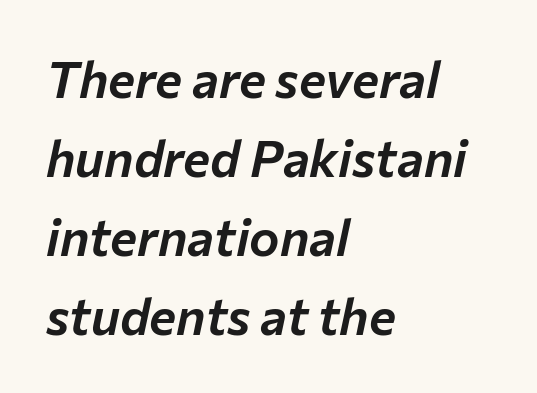
{"italic": "yes", "lean": "right", "slant_degrees": 12, "width": "normal", "stroke_contrast": "low", "x_height": "medium", "monospaced": "no", "underline": "no", "align": "left", "line_spacing": "normal", "line_spacing_ratio": 1.55, "letter_spacing": "normal", "letter_spacing_em": 0.0, "glyph_px": 51}
